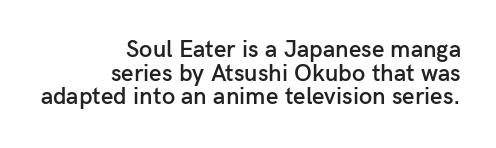
{"italic": "no", "bold": "semi", "underline": "no", "align": "right", "line_spacing": "tight", "line_spacing_ratio": 0.98, "letter_spacing": "normal", "letter_spacing_em": 0.0, "glyph_px": 24}
